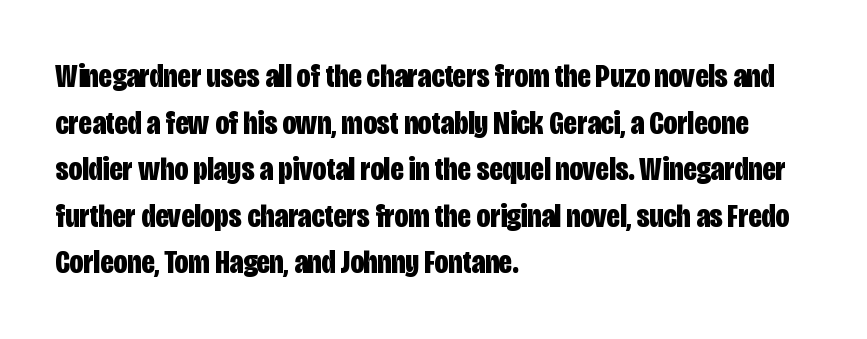
The image shows 34 px bold, condensed sans-serif type, upright; set left-aligned, normal line spacing (1.37x), normal letter spacing, not underlined; low stroke contrast and a large x-height.
